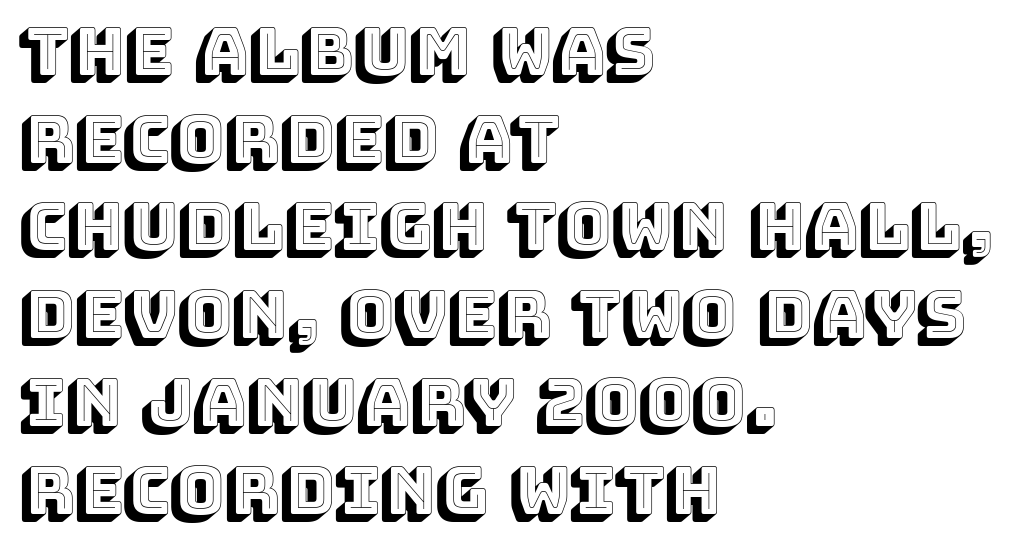
Q: Is the text italic (slanted)? A: No, it is upright.
Q: Is the text underlined? A: No.
Q: How is the paragraph aligned? A: Left-aligned.
Q: Is the spacing between letters normal or unusually wide? A: Normal.
Q: Is the spacing between lines tight, normal or loose? A: Normal.
Q: Width (condensed, normal, or wide)? A: Normal.
Q: x-height? A: Large.
Q: Monospaced? A: No.
